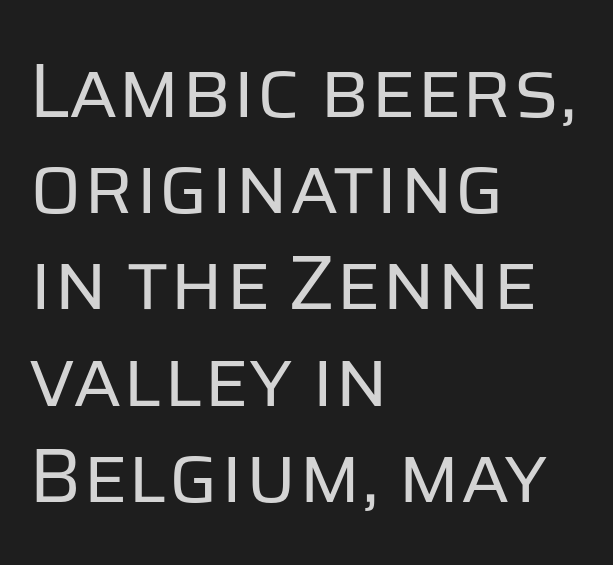
The image shows 77 px regular-weight sans-serif type, upright; set left-aligned, normal line spacing (1.25x), normal letter spacing, not underlined; low stroke contrast and a large x-height.
